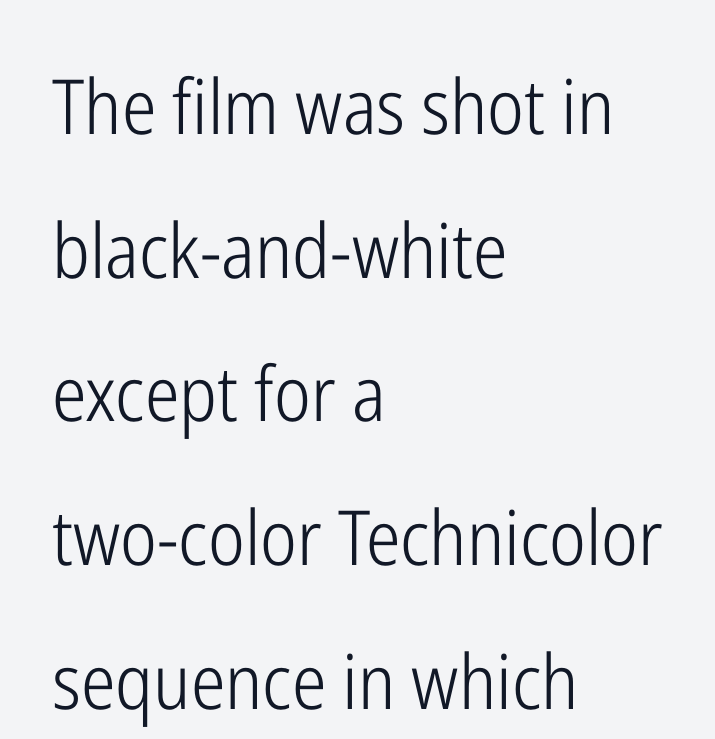
{"serif": "no", "italic": "no", "bold": "no", "weight": "light", "width": "condensed", "stroke_contrast": "low", "x_height": "medium", "monospaced": "no", "underline": "no", "align": "left", "line_spacing_ratio": 1.89, "letter_spacing": "normal", "letter_spacing_em": 0.0, "glyph_px": 76}
